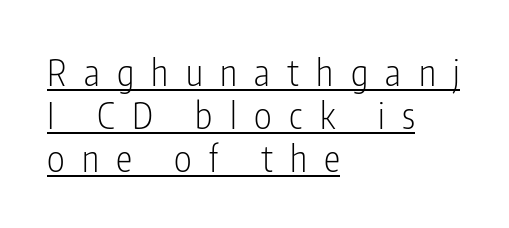
{"serif": "no", "italic": "no", "bold": "no", "weight": "light", "width": "condensed", "stroke_contrast": "low", "x_height": "medium", "monospaced": "no", "underline": "yes", "align": "left", "line_spacing_ratio": 1.16, "letter_spacing": "wide", "letter_spacing_em": 0.47, "glyph_px": 37}
